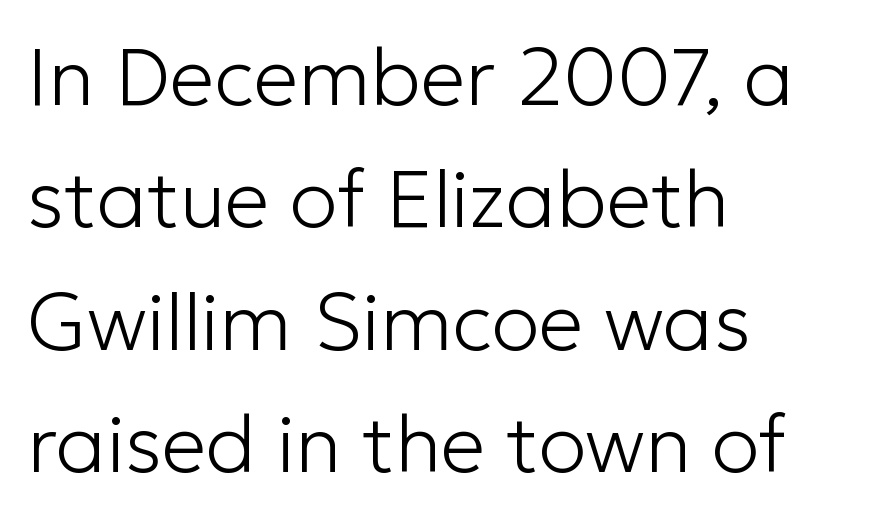
Q: Is the text bold? A: No.
Q: Is the text italic (slanted)? A: No, it is upright.
Q: Is the typeface a serif or a sans-serif typeface? A: Sans-serif.
Q: Is the text underlined? A: No.
Q: How is the paragraph aligned? A: Left-aligned.
Q: Is the spacing between letters normal or unusually wide? A: Normal.
Q: Is the spacing between lines tight, normal or loose? A: Normal.
Q: Width (condensed, normal, or wide)? A: Normal.
Q: Stroke contrast? A: Low.
Q: x-height? A: Medium.
Q: Monospaced? A: No.
